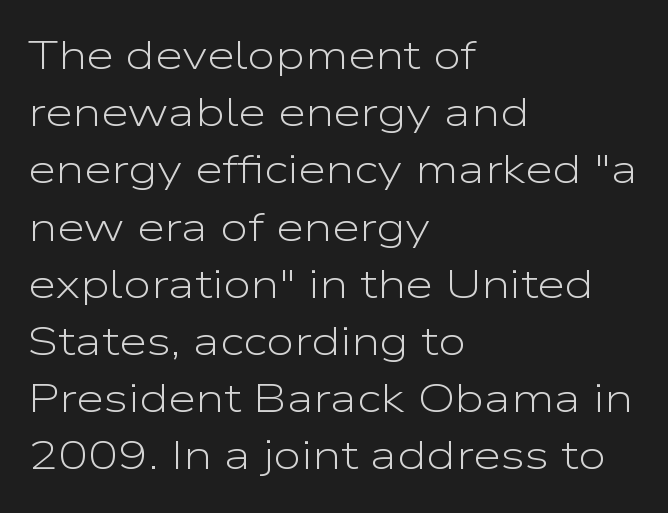
{"serif": "no", "italic": "no", "bold": "no", "weight": "light", "width": "wide", "stroke_contrast": "low", "x_height": "medium", "monospaced": "no", "underline": "no", "align": "left", "line_spacing": "normal", "line_spacing_ratio": 1.43, "letter_spacing": "normal", "letter_spacing_em": 0.0, "glyph_px": 40}
